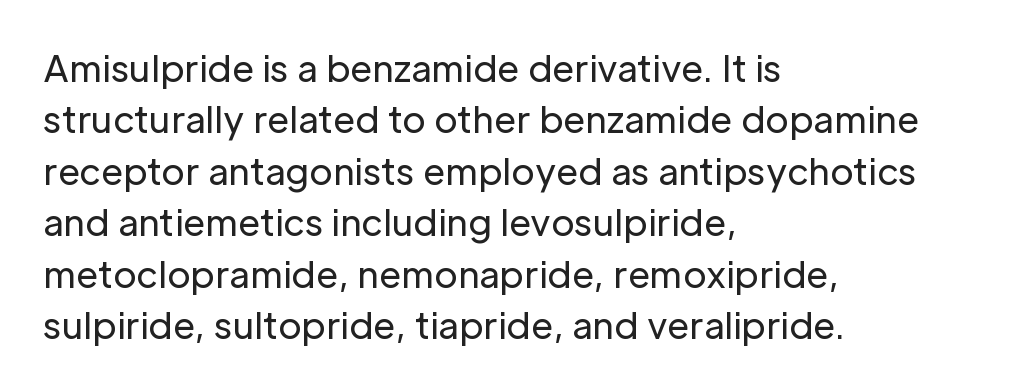
The image shows 36 px regular-weight sans-serif type, upright; set left-aligned, normal line spacing (1.43x), normal letter spacing, not underlined; low stroke contrast and a medium x-height.
